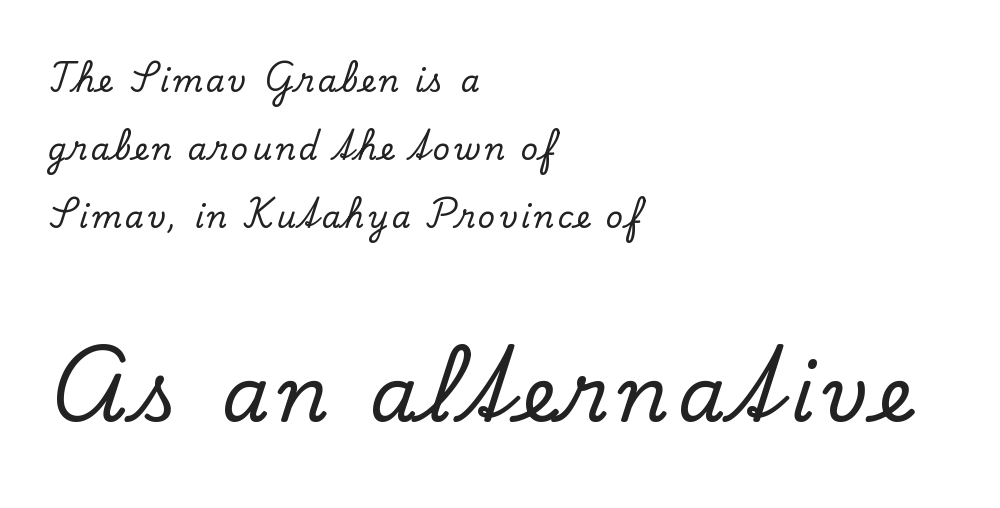
Q: Is the text italic (slanted)? A: Yes.
Q: Is the typeface a serif or a sans-serif typeface? A: Serif.
Q: Is the text underlined? A: No.
Q: How is the paragraph aligned? A: Left-aligned.
Q: Is the spacing between lines tight, normal or loose? A: Loose.
Q: Which block of text is set in a larger size, the first (top) or the second (bottom)? A: The second (bottom) one.
Q: Width (condensed, normal, or wide)? A: Normal.
Q: Stroke contrast? A: Low.
Q: x-height? A: Small.
Q: Monospaced? A: No.
